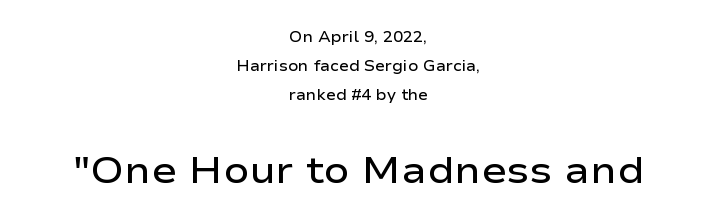
Unlike a traditional serif, this face leaves its strokes unadorned. Alignment: centered. Bigger letters appear in the bottom chunk; the top chunk is reduced. You could not count columns in this text — the font is proportionally spaced. Firm but not heavy-handed strokes: this text is semibold. The designer dialed line spacing up above the default.
